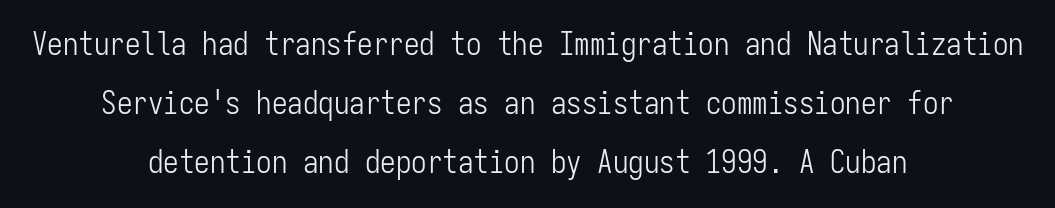
This is the regular roman posture of the typeface. The passage is arranged like a title page — every line centered. Weight: regular or lighter. Does the leading feel generous? Absolutely, it's lavish. Default kerning and tracking; the words read as compact shapes.
